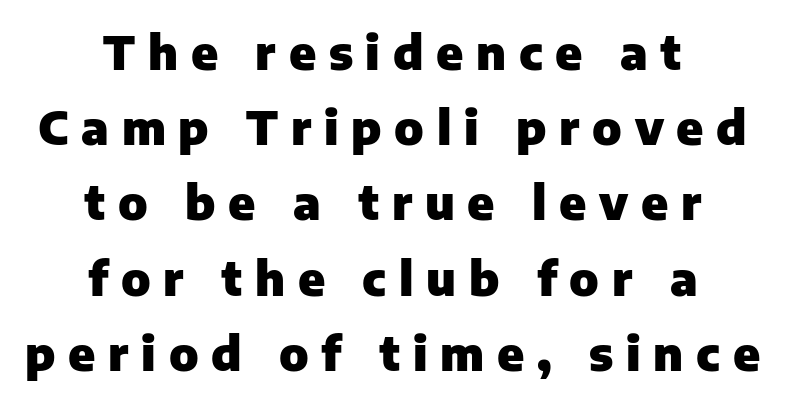
You could not count columns in this text — the font is proportionally spaced. The block of text has a typical density, with ordinary space between rows. Visually the block forms a symmetrical silhouette, jagged on both flanks. The type is letterspaced generously, with wide tracking. The sample has been set heavy, in full bold. Each letter's strokes conclude bluntly, with no projecting serifs.
